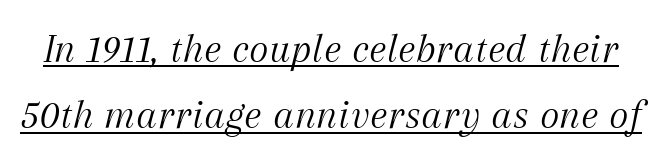
The image shows 42 px light serif type, italic (leaning right); set normal line spacing (1.58x), normal letter spacing, underlined; medium stroke contrast and a medium x-height.
